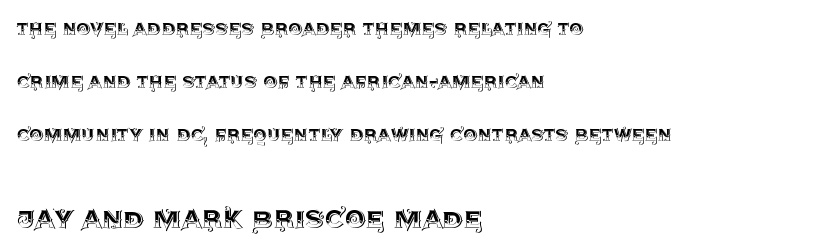
The image shows 33 px text type, upright; set left-aligned, loose line spacing (2.4x), normal letter spacing, not underlined; the second (bottom) block is 1.5x larger; a large x-height.
